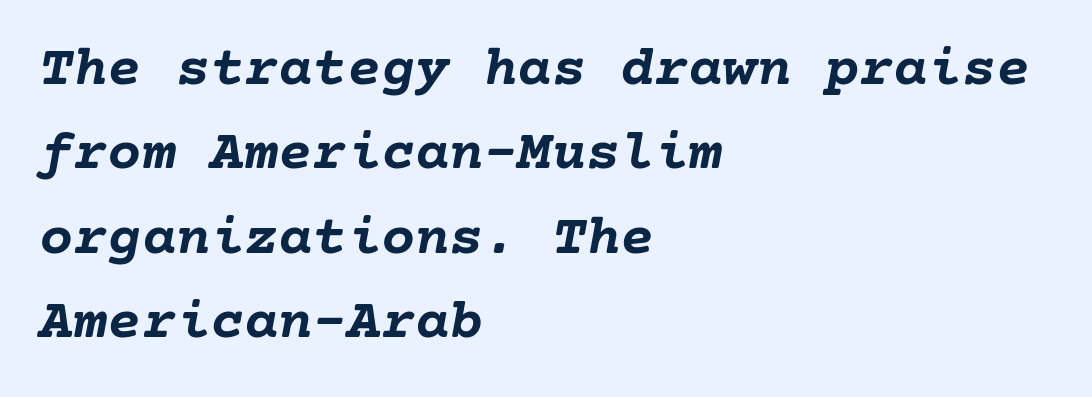
In CSS terms this would be text-align: left. Standard letterfit; no display-style spreading of the glyphs. Italic: yes, the glyphs are oblique. Successive baselines arrive at the customary interval. A clean baseline with only descenders dipping below it.
